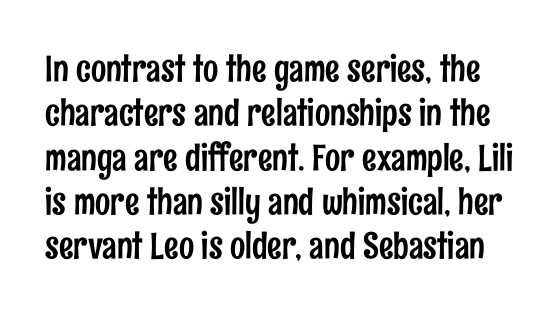
The image shows 36 px condensed sans-serif type, upright; set line spacing 1.23x, normal letter spacing, not underlined; low stroke contrast and a medium x-height.
